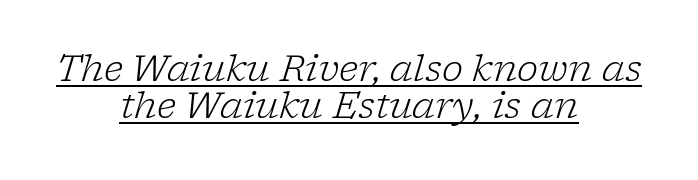
The image shows 36 px light serif type, italic (leaning right); set centered, tight line spacing (1.02x), normal letter spacing, underlined; low stroke contrast and a medium x-height.
